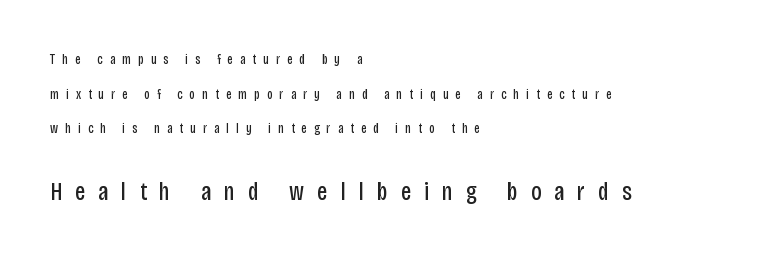
{"italic": "no", "bold": "no", "underline": "no", "align": "left", "line_spacing": "loose", "line_spacing_ratio": 2.47, "letter_spacing": "wide", "letter_spacing_em": 0.5, "larger_block": "second", "size_ratio": 1.86, "glyph_px": 26}
